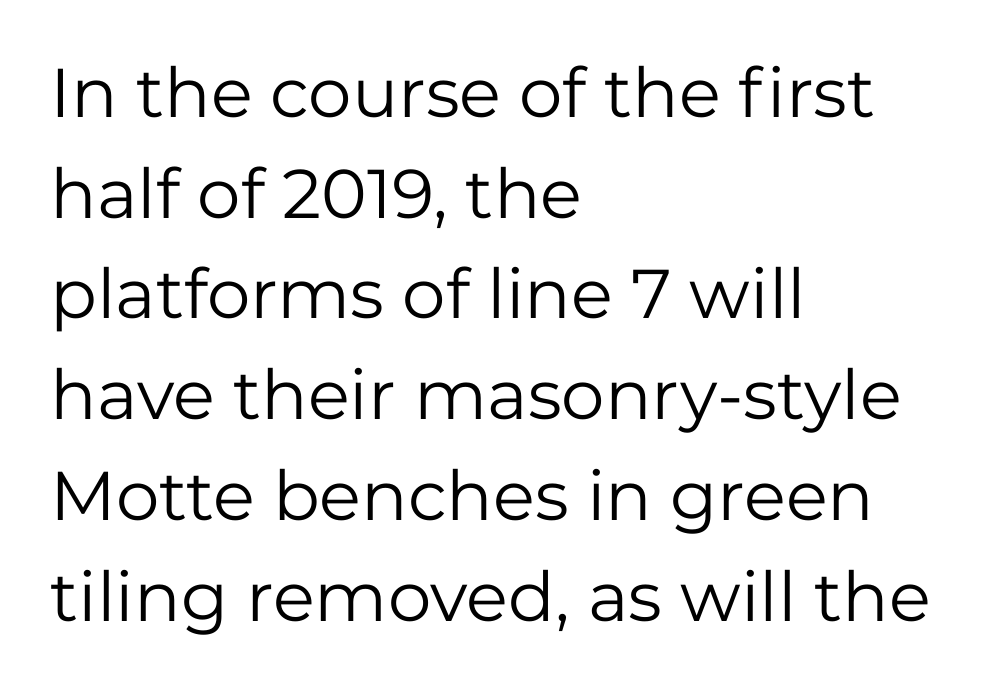
The image shows 69 px regular-weight sans-serif type, upright; set left-aligned, normal line spacing (1.46x), normal letter spacing, not underlined; low stroke contrast and a medium x-height.
